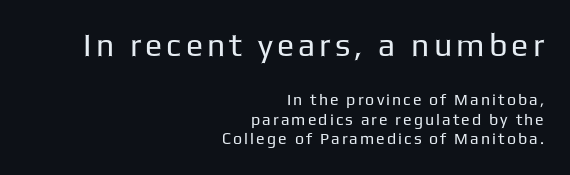
{"serif": "no", "italic": "no", "bold": "no", "weight": "regular", "width": "normal", "stroke_contrast": "low", "x_height": "medium", "monospaced": "no", "underline": "no", "align": "right", "line_spacing_ratio": 1.21, "larger_block": "first", "size_ratio": 2.0, "glyph_px": 32}
